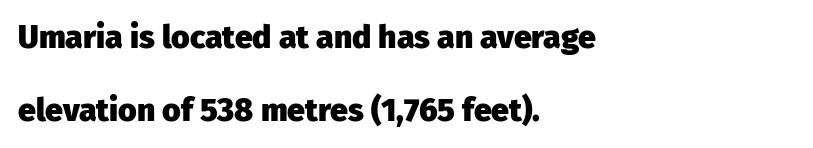
Q: Is the text bold? A: Yes.
Q: Is the text italic (slanted)? A: No, it is upright.
Q: Is the typeface a serif or a sans-serif typeface? A: Sans-serif.
Q: Is the text underlined? A: No.
Q: How is the paragraph aligned? A: Left-aligned.
Q: Is the spacing between letters normal or unusually wide? A: Normal.
Q: Is the spacing between lines tight, normal or loose? A: Loose.
Q: Width (condensed, normal, or wide)? A: Normal.
Q: Stroke contrast? A: Low.
Q: x-height? A: Medium.
Q: Monospaced? A: No.
